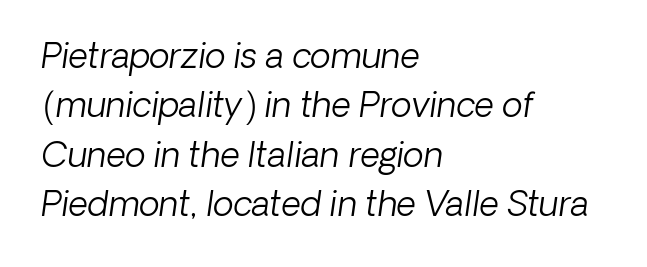
The image shows 34 px light type, italic (leaning right); set left-aligned, normal line spacing (1.45x), normal letter spacing, not underlined; low stroke contrast and a medium x-height.
